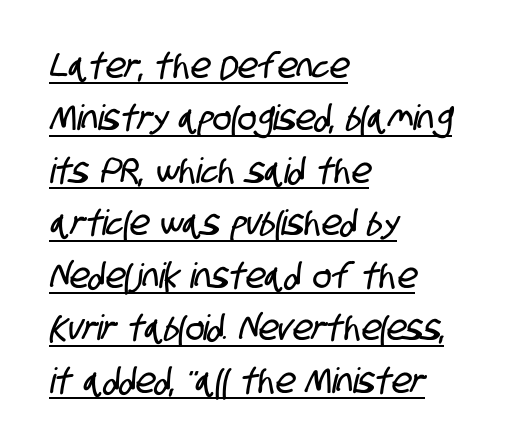
{"serif": "no", "width": "condensed", "stroke_contrast": "low", "x_height": "large", "monospaced": "no", "underline": "yes", "align": "left", "line_spacing": "normal", "line_spacing_ratio": 1.5, "letter_spacing": "normal", "letter_spacing_em": 0.0, "glyph_px": 35}
